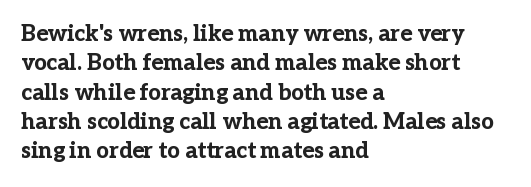
The image shows 22 px bold type, upright; set left-aligned, normal line spacing (1.33x), normal letter spacing, not underlined.
